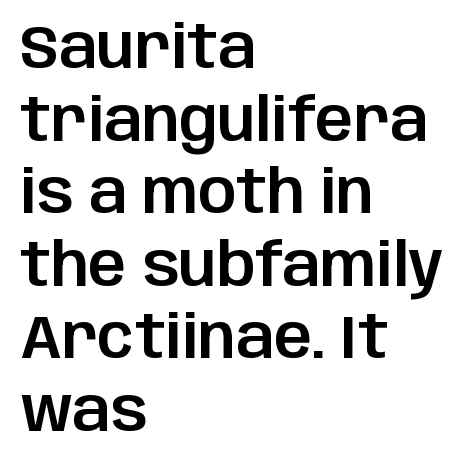
Q: Is the text italic (slanted)? A: No, it is upright.
Q: Is the typeface a serif or a sans-serif typeface? A: Sans-serif.
Q: Is the text underlined? A: No.
Q: How is the paragraph aligned? A: Left-aligned.
Q: Is the spacing between letters normal or unusually wide? A: Normal.
Q: Width (condensed, normal, or wide)? A: Normal.
Q: Stroke contrast? A: Low.
Q: x-height? A: Large.
Q: Monospaced? A: No.
